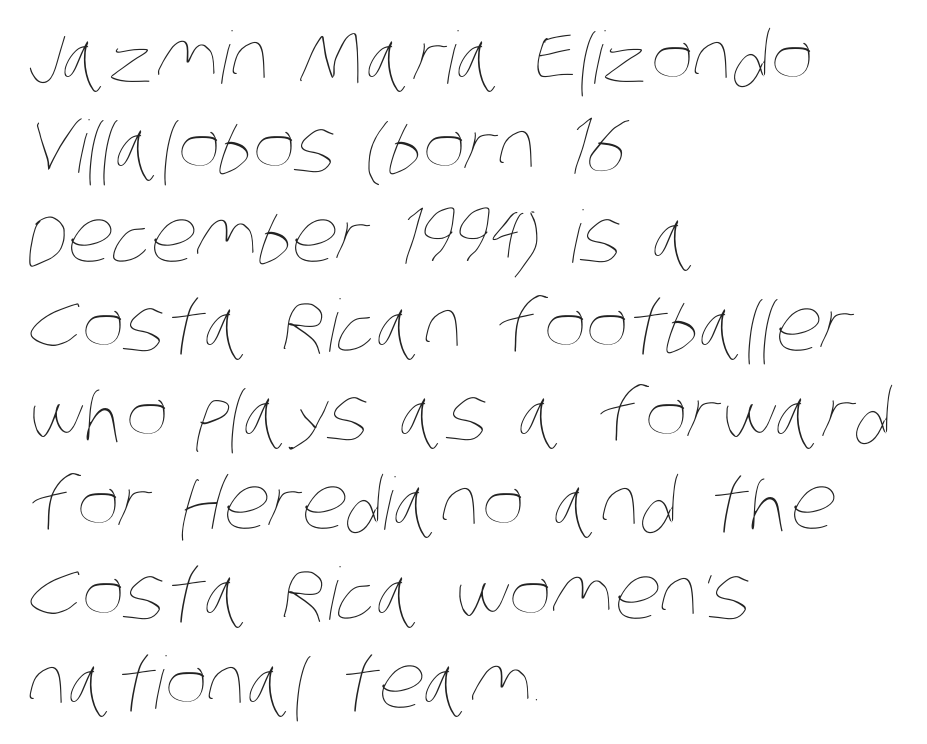
Has an underline been added? It has not. Unbolded letterforms with no extra heft. Character widths vary here, with narrow letters taking less room than wide ones. The ragged edge is on the right, which tells us the setting is flush left.
